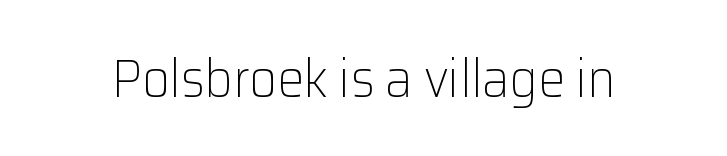
{"serif": "no", "italic": "no", "bold": "no", "weight": "light", "width": "normal", "stroke_contrast": "low", "x_height": "medium", "monospaced": "no", "underline": "no", "letter_spacing": "normal", "letter_spacing_em": 0.0, "glyph_px": 54}
